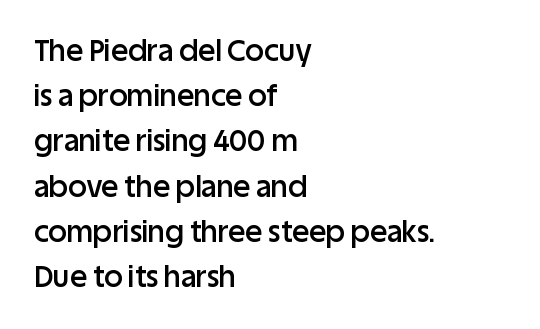
{"serif": "no", "italic": "no", "bold": "semi", "weight": "semibold", "width": "normal", "stroke_contrast": "low", "x_height": "large", "monospaced": "no", "underline": "no", "align": "left", "line_spacing": "normal", "line_spacing_ratio": 1.56, "letter_spacing": "normal", "letter_spacing_em": 0.0, "glyph_px": 29}
